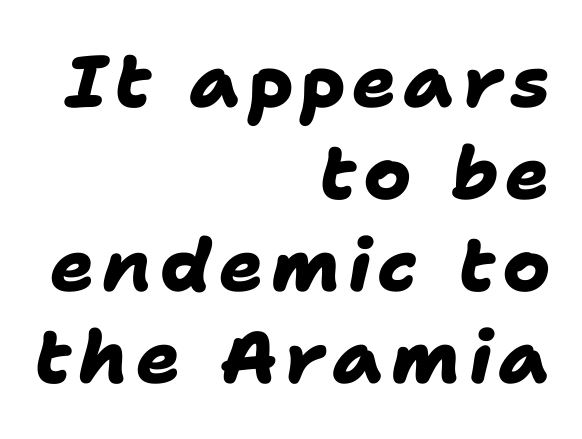
{"serif": "no", "bold": "yes", "weight": "heavy", "width": "normal", "stroke_contrast": "low", "x_height": "medium", "monospaced": "no", "underline": "no", "align": "right", "line_spacing": "normal", "line_spacing_ratio": 1.26, "glyph_px": 73}
